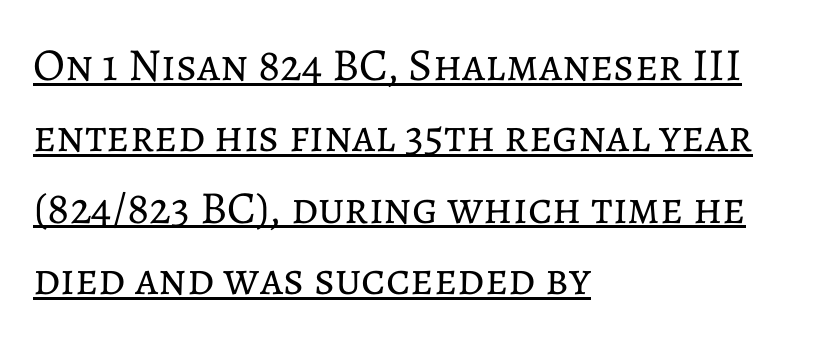
The image shows 46 px regular-weight type, upright; set left-aligned, normal line spacing (1.55x), normal letter spacing, underlined; low stroke contrast and a medium x-height.
